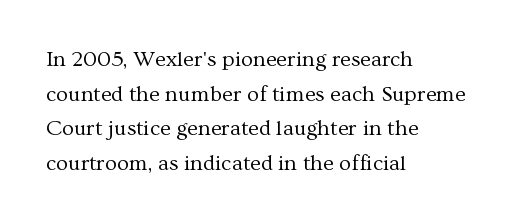
{"italic": "no", "bold": "no", "underline": "no", "align": "left", "line_spacing": "normal", "line_spacing_ratio": 1.57, "letter_spacing": "normal", "letter_spacing_em": 0.0, "glyph_px": 22}
